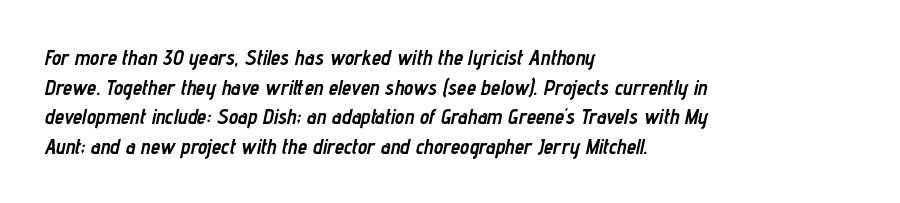
Q: Is the text bold? A: Yes.
Q: Is the text italic (slanted)? A: Yes, it leans right by about 12 degrees.
Q: Is the text underlined? A: No.
Q: How is the paragraph aligned? A: Left-aligned.
Q: Is the spacing between letters normal or unusually wide? A: Normal.
Q: Is the spacing between lines tight, normal or loose? A: Normal.
